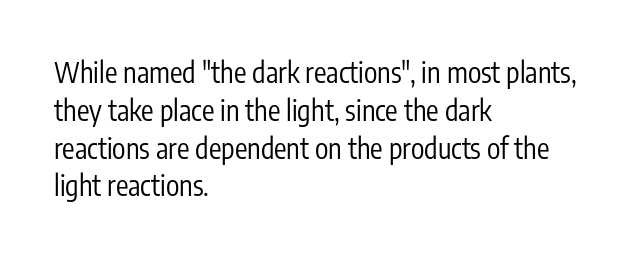
Q: Is the text bold? A: No.
Q: Is the text italic (slanted)? A: No, it is upright.
Q: Is the typeface a serif or a sans-serif typeface? A: Sans-serif.
Q: Is the text underlined? A: No.
Q: How is the paragraph aligned? A: Left-aligned.
Q: Is the spacing between letters normal or unusually wide? A: Normal.
Q: Is the spacing between lines tight, normal or loose? A: Normal.
Q: Width (condensed, normal, or wide)? A: Condensed.
Q: Stroke contrast? A: Low.
Q: x-height? A: Medium.
Q: Monospaced? A: No.
